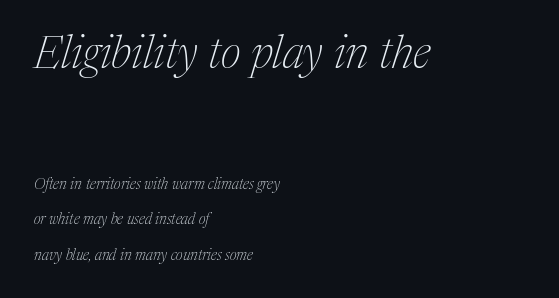
Does the copy run flush right? No — it runs flush left. The weight tops out at a normal text grade. Underline: absent. Tall strokes in this sample are angled rather than plumb. Two sizes are in play, and the larger belongs to the first block. The face used here is rendered with its standard letterfit.
